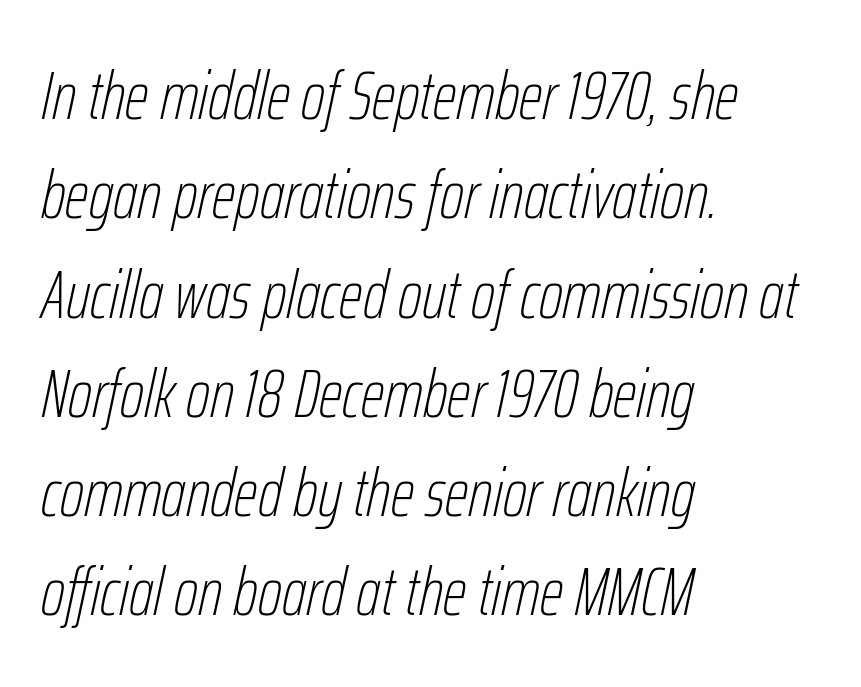
The image shows 68 px thin, condensed type, italic (leaning right); set left-aligned, normal line spacing (1.46x), normal letter spacing, not underlined; low stroke contrast and a medium x-height.
